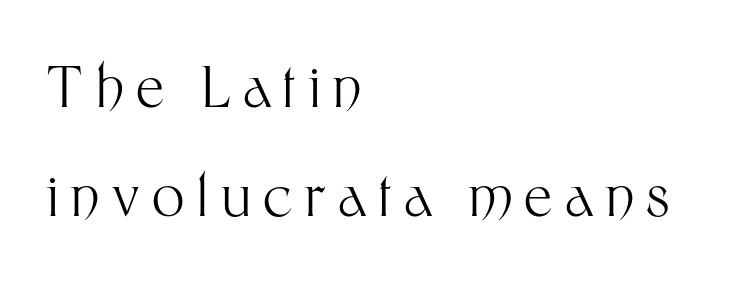
The image shows 57 px light sans-serif type, upright; set left-aligned, loose line spacing (1.91x), unusually wide letter spacing (+0.21 em), not underlined; medium stroke contrast and a medium x-height.
